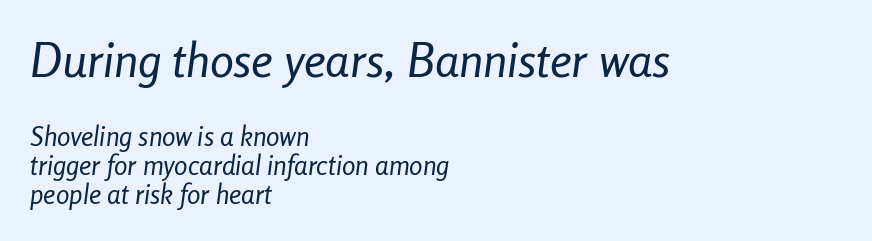
The image shows 48 px regular-weight, condensed type, italic (leaning right); set left-aligned, tight line spacing (1.06x), normal letter spacing, not underlined; the first (top) block is 1.78x larger; low stroke contrast and a medium x-height.
